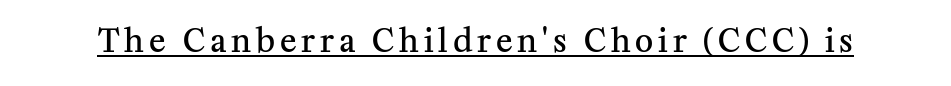
The image shows 31 px semibold serif type, upright; set underlined; medium stroke contrast and a medium x-height.
